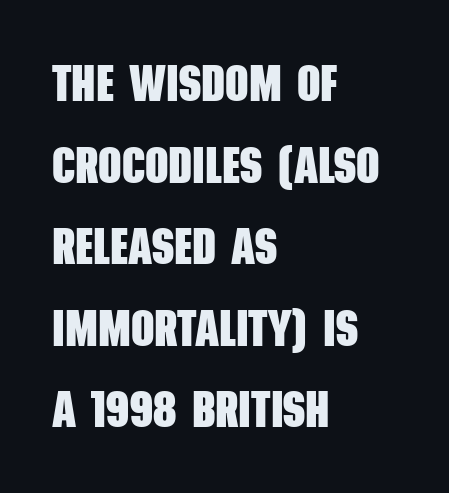
Q: Is the text bold? A: Yes.
Q: Is the typeface a serif or a sans-serif typeface? A: Sans-serif.
Q: Is the text underlined? A: No.
Q: How is the paragraph aligned? A: Left-aligned.
Q: Is the spacing between letters normal or unusually wide? A: Normal.
Q: Is the spacing between lines tight, normal or loose? A: Normal.
Q: Width (condensed, normal, or wide)? A: Condensed.
Q: Stroke contrast? A: Low.
Q: x-height? A: Large.
Q: Monospaced? A: No.
